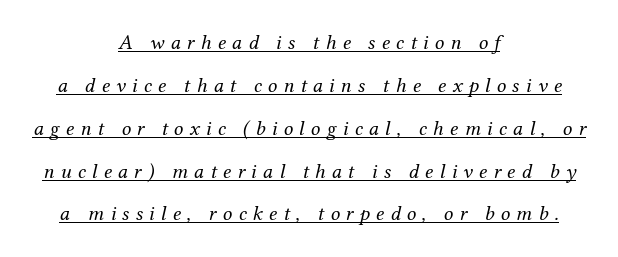
The image shows 21 px text type, italic (leaning right); set centered, loose line spacing (2.04x), unusually wide letter spacing (+0.29 em), underlined.
